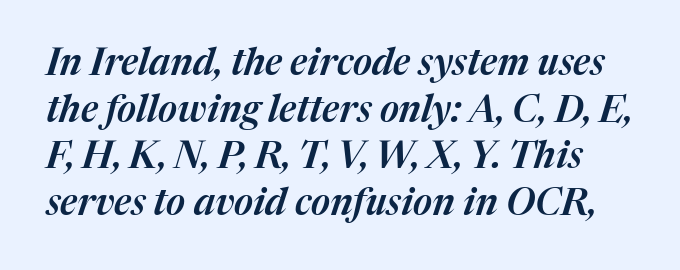
{"italic": "yes", "lean": "right", "slant_degrees": 17, "width": "normal", "stroke_contrast": "medium", "x_height": "medium", "monospaced": "no", "underline": "no", "line_spacing": "normal", "line_spacing_ratio": 1.26, "letter_spacing": "normal", "letter_spacing_em": 0.0, "glyph_px": 37}
